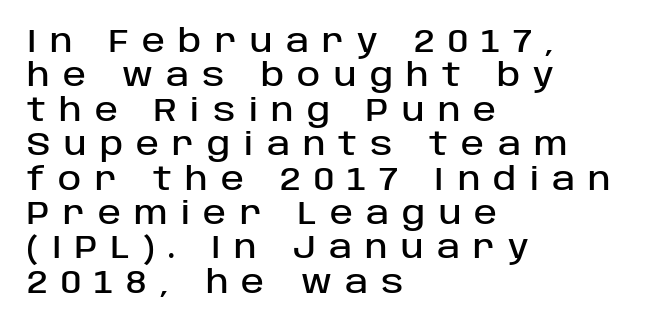
Q: Is the text italic (slanted)? A: No, it is upright.
Q: Is the typeface a serif or a sans-serif typeface? A: Sans-serif.
Q: Is the text underlined? A: No.
Q: How is the paragraph aligned? A: Left-aligned.
Q: Is the spacing between letters normal or unusually wide? A: Unusually wide.
Q: Is the spacing between lines tight, normal or loose? A: Tight.
Q: Width (condensed, normal, or wide)? A: Normal.
Q: Stroke contrast? A: Low.
Q: x-height? A: Large.
Q: Monospaced? A: No.
